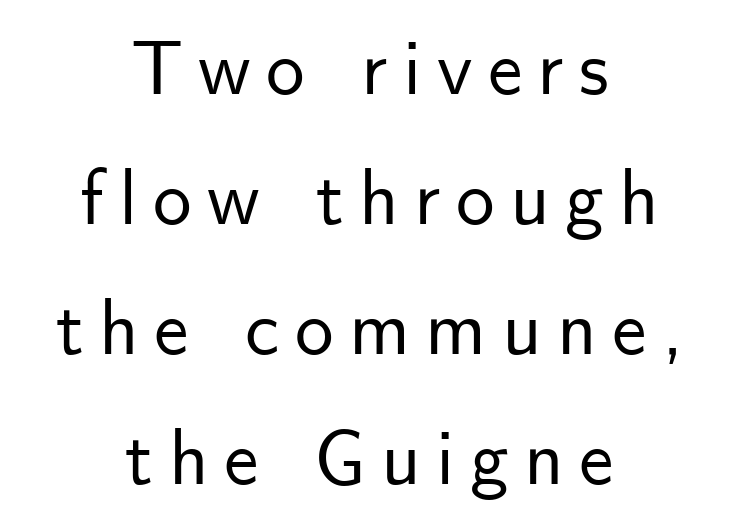
The image shows 77 px sans-serif type, upright; set centered, normal line spacing (1.69x), unusually wide letter spacing (+0.2 em), not underlined; low stroke contrast and a small x-height.
